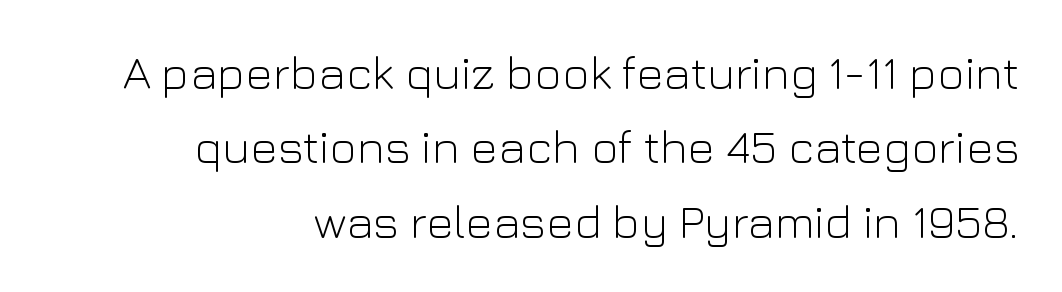
Alignment: flush right. Unlike a traditional serif, this face leaves its strokes unadorned. Weight: not bold — regular or lighter. These lines keep a tight, regular rhythm from letter to letter. The letters stand upright; this is a roman face.
